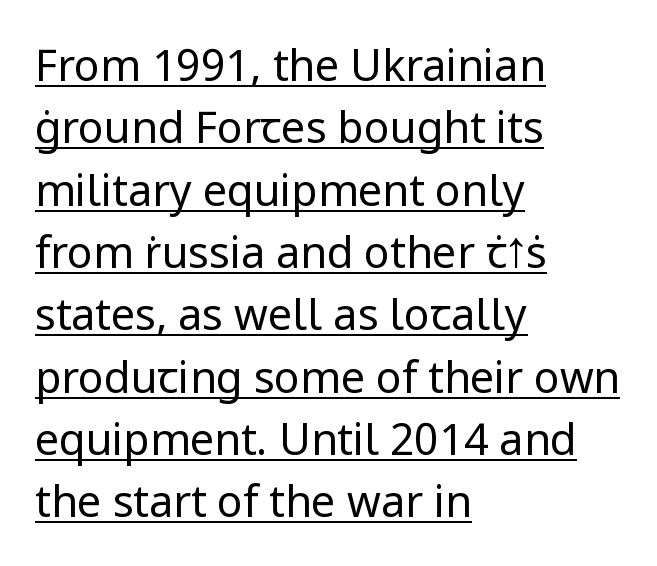
In CSS terms this would be text-align: left. Vertical stems look standard width or narrower in stroke. What kind of face is this? One without serifs — a sans. In terms of letterspacing, this is plain default setting.
